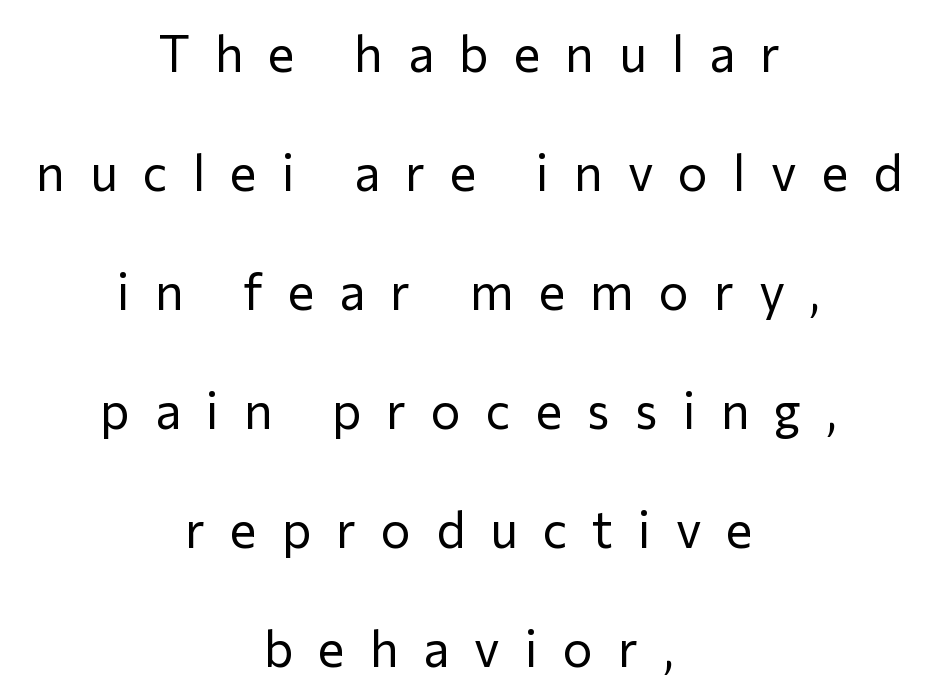
The image shows 50 px regular-weight sans-serif type, upright; set centered, loose line spacing (2.38x), unusually wide letter spacing (+0.5 em), not underlined; low stroke contrast and a medium x-height.
